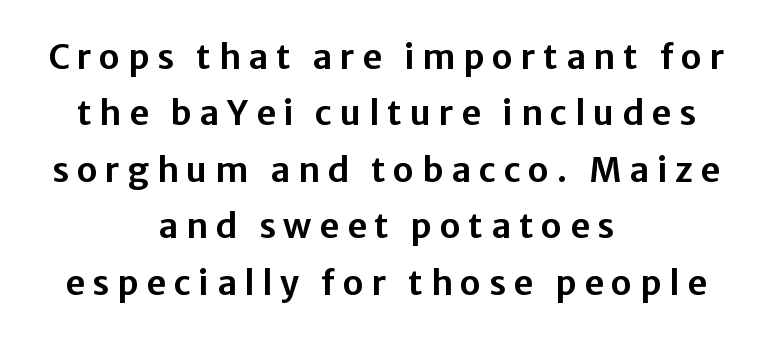
Every stem runs plumb, perpendicular to the baseline. Loose tracking; the words dissolve into strings of separated letters. Nope, no serifs anywhere on these letters. Regular leading.
